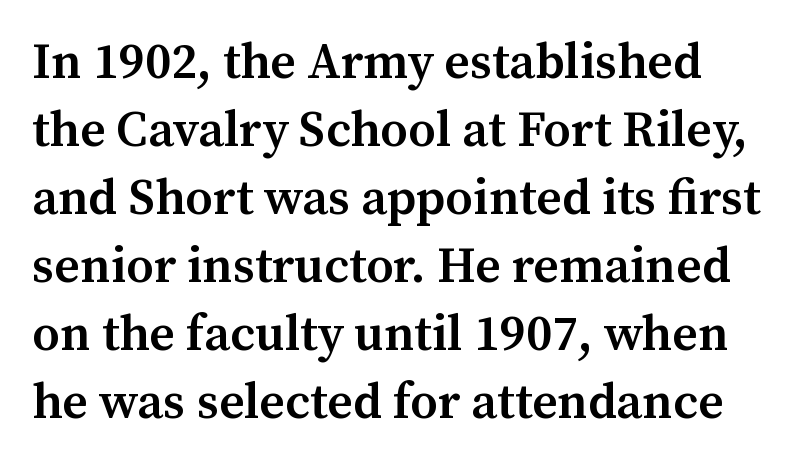
A serif font was chosen for this passage. Each letter keeps its own natural width here, so spacing adapts to shape. Compared with an ordinary text face, these strokes are moderately heavier — a semibold. Posture: vertical. The gap between lines stays unmarked. Glyph-to-glyph distance matches everyday printed text.
